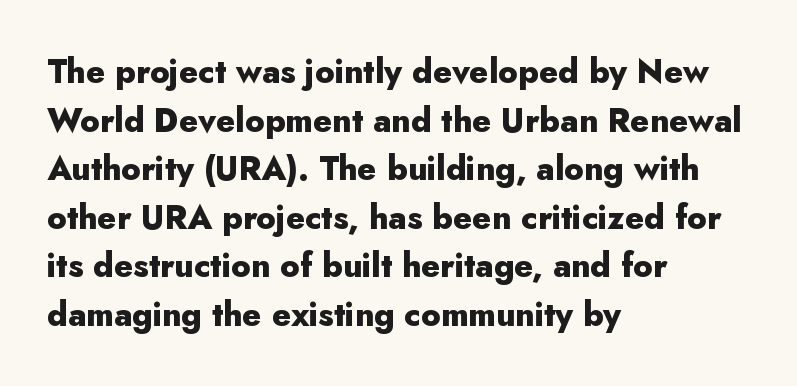
{"serif": "no", "italic": "no", "bold": "yes", "weight": "heavy", "width": "normal", "stroke_contrast": "low", "x_height": "small", "monospaced": "no", "underline": "no", "align": "left", "line_spacing": "normal", "line_spacing_ratio": 1.47, "letter_spacing": "normal", "letter_spacing_em": 0.0, "glyph_px": 33}
